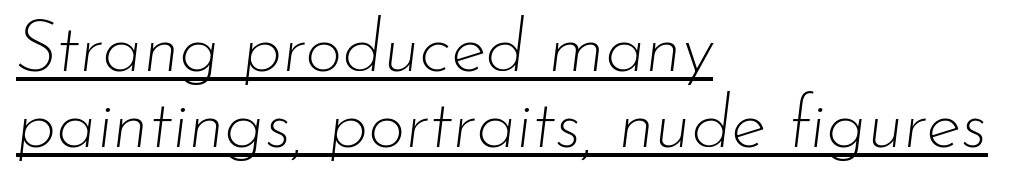
A continuous stroke trails under the words, as in a hyperlink. Here the designer chose a conventional face with non-uniform glyph widths. The block of text is dense from top to bottom, with scant space between rows. Every character sits at an angle, as italics do. The passage is arranged the way most books set body copy — flush left. Tracking value appears to be zero — textbook default spacing.
